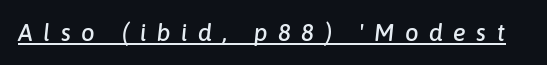
The whole block is typeset with a tilt. Somebody hit Ctrl+U on this one — the words are underlined. Observe the wide spacing: letters keep a clear distance from each other.
